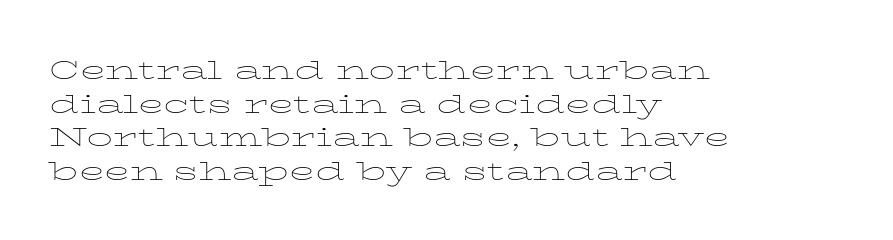
{"italic": "no", "bold": "no", "underline": "no", "align": "left", "line_spacing": "normal", "line_spacing_ratio": 1.29, "letter_spacing": "normal", "letter_spacing_em": 0.0, "glyph_px": 26}
